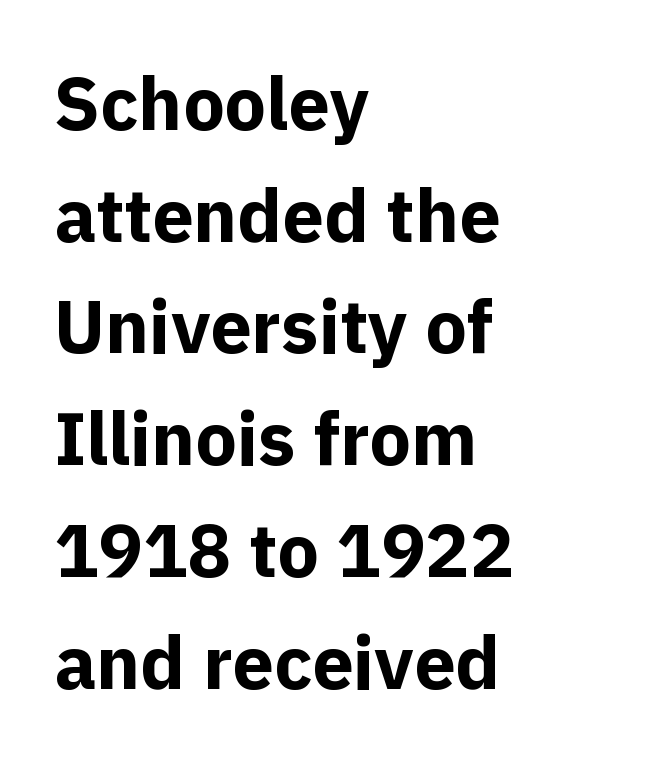
Glyph-to-glyph distance matches everyday printed text. I'd call this a sans setting — the letters go barefoot. Typeset ragged right — the left edge is the straight one. No word sits above an underline. Emphasis by weight is at full strength: bold.
